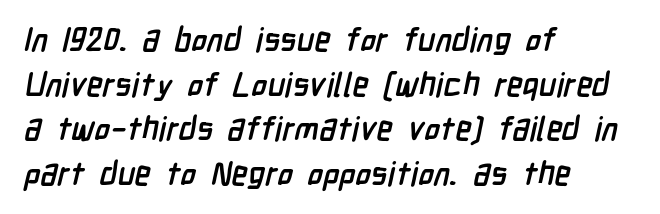
The image shows 33 px semibold, condensed sans-serif type; set left-aligned, normal line spacing (1.35x), normal letter spacing, not underlined; low stroke contrast and a medium x-height.
